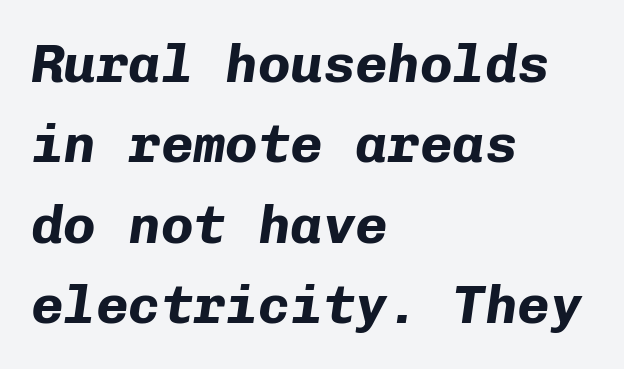
You could count columns in this text — the font is strictly monospaced. The paragraph shown leans on its left margin. Leading: standard. How heavy is the stroke? Heavy — this is a bold. This sample uses an oblique cut, with every glyph tilted off the vertical. How are the letters spaced? Ordinarily, with no added tracking.
